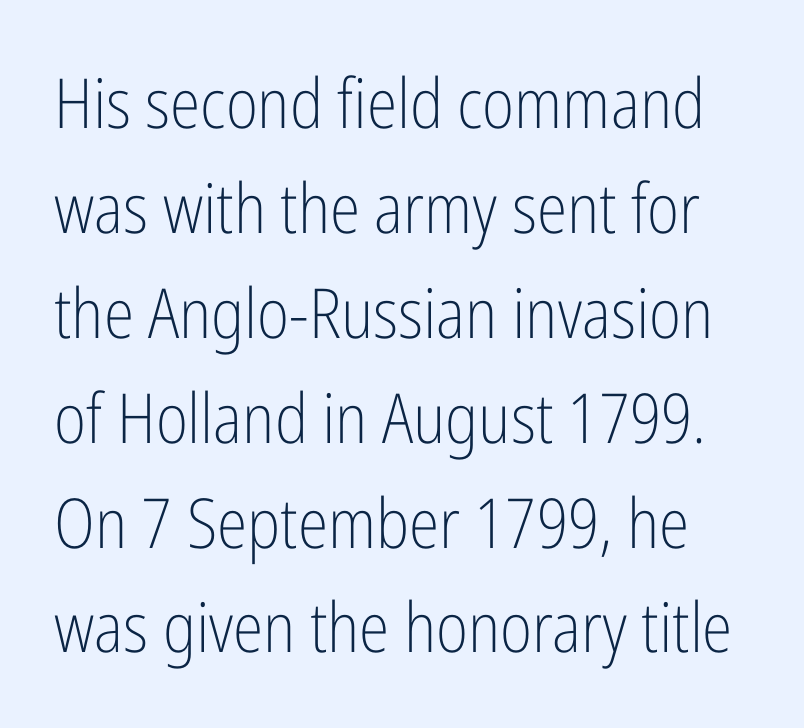
Q: Is the text bold? A: No.
Q: Is the text italic (slanted)? A: No, it is upright.
Q: Is the typeface a serif or a sans-serif typeface? A: Sans-serif.
Q: Is the text underlined? A: No.
Q: Is the spacing between letters normal or unusually wide? A: Normal.
Q: Is the spacing between lines tight, normal or loose? A: Normal.
Q: Width (condensed, normal, or wide)? A: Condensed.
Q: Stroke contrast? A: Low.
Q: x-height? A: Medium.
Q: Monospaced? A: No.
